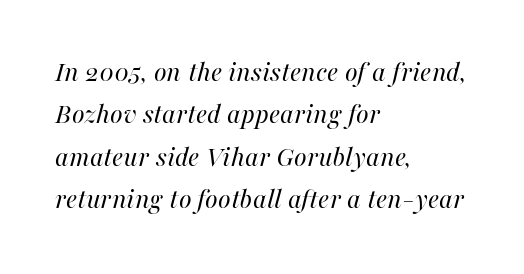
Q: Is the text bold? A: No.
Q: Is the text italic (slanted)? A: Yes, it leans right by about 16 degrees.
Q: Is the text underlined? A: No.
Q: How is the paragraph aligned? A: Left-aligned.
Q: Is the spacing between letters normal or unusually wide? A: Normal.
Q: Is the spacing between lines tight, normal or loose? A: Normal.
Q: Width (condensed, normal, or wide)? A: Normal.
Q: Stroke contrast? A: High.
Q: x-height? A: Medium.
Q: Monospaced? A: No.
